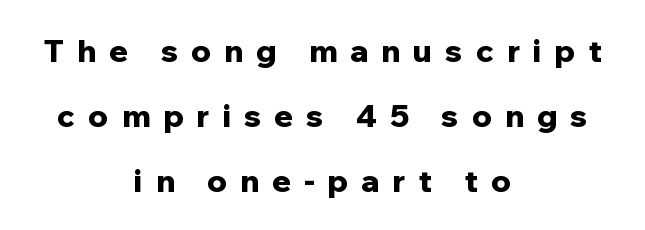
Q: Is the text bold? A: Yes.
Q: Is the text italic (slanted)? A: No, it is upright.
Q: Is the typeface a serif or a sans-serif typeface? A: Sans-serif.
Q: Is the text underlined? A: No.
Q: How is the paragraph aligned? A: Centered.
Q: Is the spacing between letters normal or unusually wide? A: Unusually wide.
Q: Is the spacing between lines tight, normal or loose? A: Loose.
Q: Width (condensed, normal, or wide)? A: Normal.
Q: Stroke contrast? A: Low.
Q: x-height? A: Medium.
Q: Monospaced? A: No.
